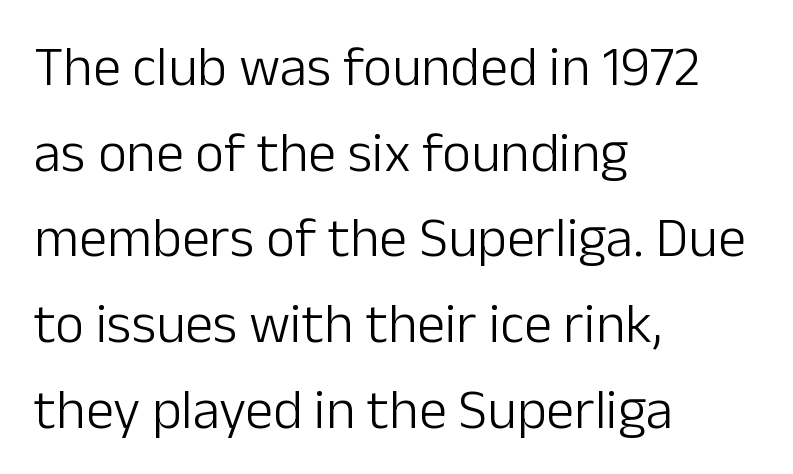
The strip under each line holds only bare page. The rendering uses natural spacing where letterforms have individual widths. Each line starts at the same left margin while the right side varies. It's the straight-up-and-down kind of type. Serif or sans? Sans — the stroke terminals are bare.
